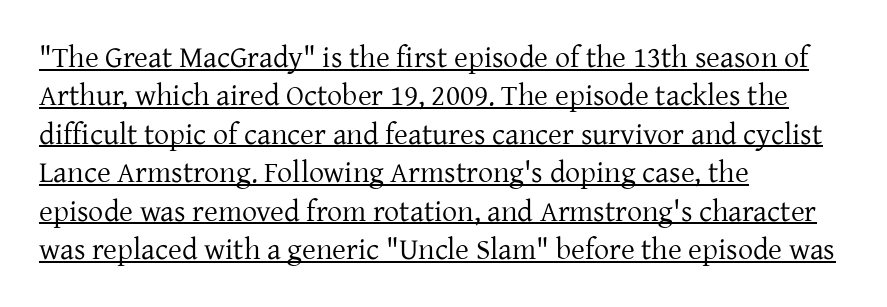
The image shows 30 px regular-weight serif type, upright; set left-aligned, normal line spacing (1.28x), normal letter spacing, underlined; low stroke contrast and a medium x-height.
